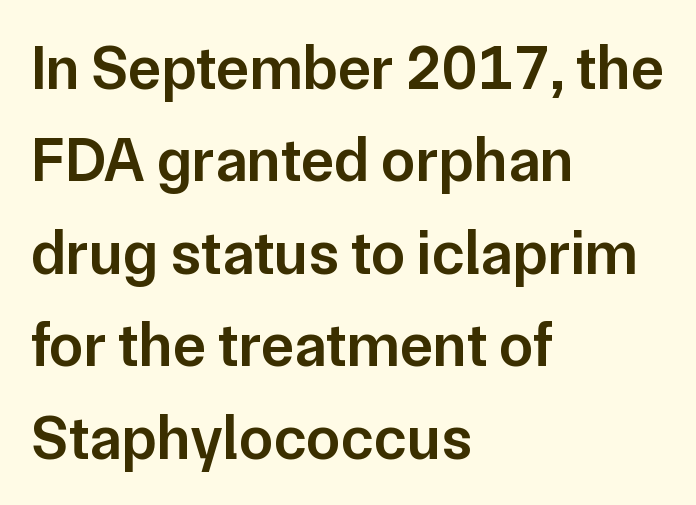
Q: Is the text bold? A: Semi-bold.
Q: Is the text italic (slanted)? A: No, it is upright.
Q: Is the typeface a serif or a sans-serif typeface? A: Sans-serif.
Q: Is the text underlined? A: No.
Q: How is the paragraph aligned? A: Left-aligned.
Q: Is the spacing between letters normal or unusually wide? A: Normal.
Q: Is the spacing between lines tight, normal or loose? A: Normal.
Q: Width (condensed, normal, or wide)? A: Normal.
Q: Stroke contrast? A: Low.
Q: x-height? A: Medium.
Q: Monospaced? A: No.
